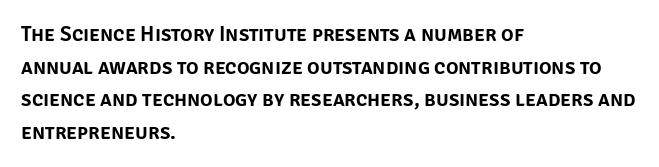
{"italic": "no", "underline": "no", "align": "left", "line_spacing": "normal", "line_spacing_ratio": 1.55, "letter_spacing": "normal", "letter_spacing_em": 0.0, "glyph_px": 21}
